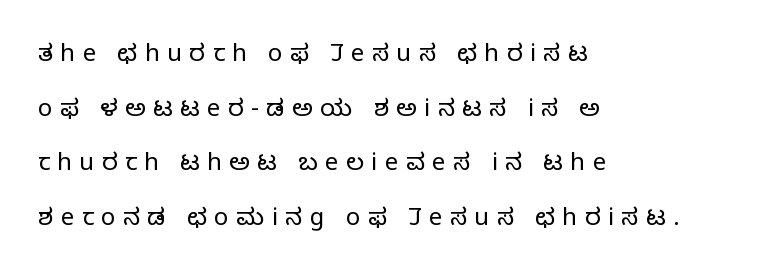
{"italic": "no", "bold": "no", "underline": "no", "align": "left", "line_spacing": "loose", "line_spacing_ratio": 2.28, "letter_spacing": "wide", "letter_spacing_em": 0.31, "glyph_px": 24}
